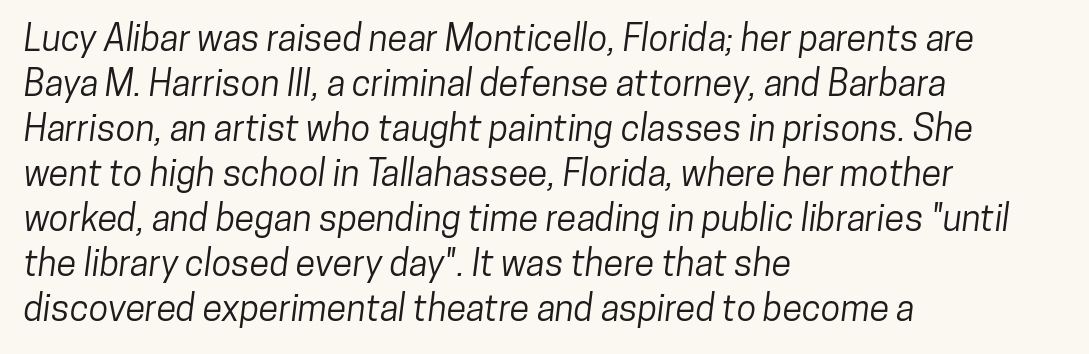
Q: Is the typeface a serif or a sans-serif typeface? A: Sans-serif.
Q: Is the text underlined? A: No.
Q: How is the paragraph aligned? A: Left-aligned.
Q: Is the spacing between letters normal or unusually wide? A: Normal.
Q: Is the spacing between lines tight, normal or loose? A: Normal.
Q: Width (condensed, normal, or wide)? A: Condensed.
Q: Stroke contrast? A: Low.
Q: x-height? A: Medium.
Q: Monospaced? A: No.
